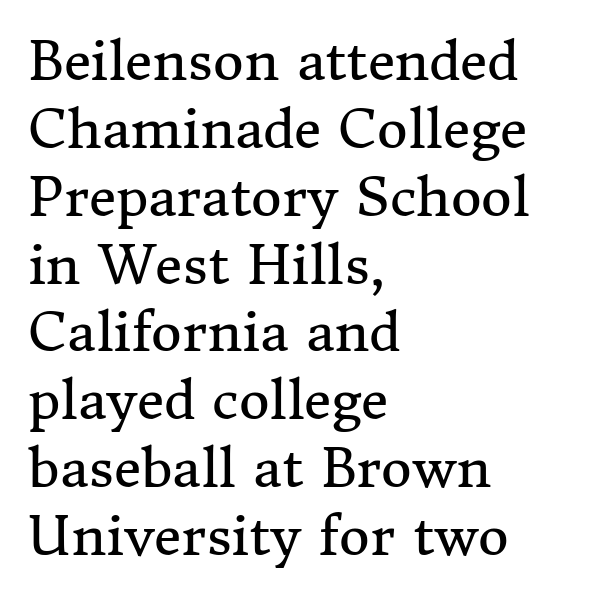
Caption: face not bold, strokes unweighted. Caption: standard tracking, unaltered. Each letter keeps its own natural width here, so spacing adapts to shape. Observe the serifs anchoring each vertical stroke in this sample.
